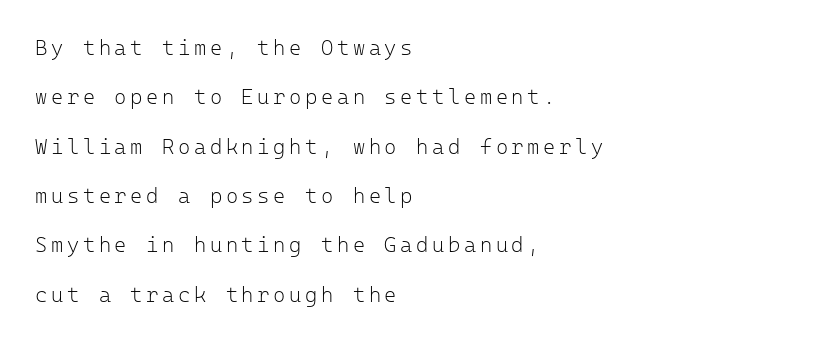
Q: Is the text bold? A: No.
Q: Is the text italic (slanted)? A: No, it is upright.
Q: Is the text underlined? A: No.
Q: How is the paragraph aligned? A: Left-aligned.
Q: Is the spacing between lines tight, normal or loose? A: Loose.
